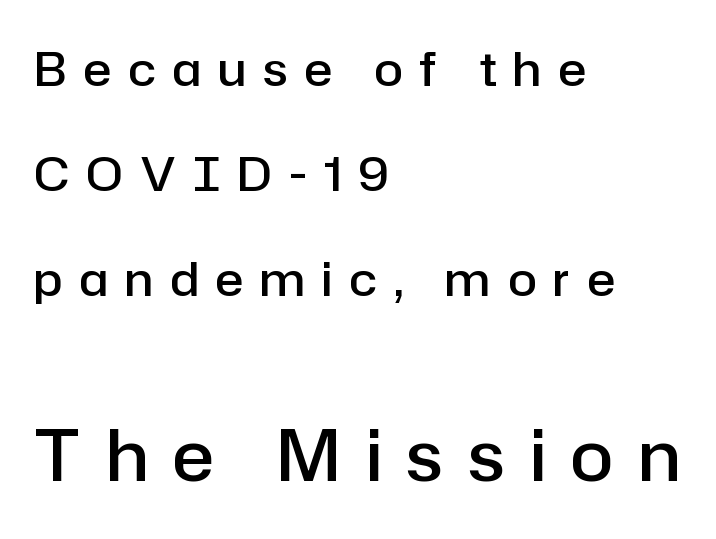
{"serif": "no", "italic": "no", "bold": "semi", "weight": "semibold", "width": "normal", "stroke_contrast": "low", "x_height": "medium", "monospaced": "no", "underline": "no", "align": "left", "line_spacing": "loose", "line_spacing_ratio": 2.23, "letter_spacing": "wide", "letter_spacing_em": 0.36, "larger_block": "second", "size_ratio": 1.49, "glyph_px": 70}
